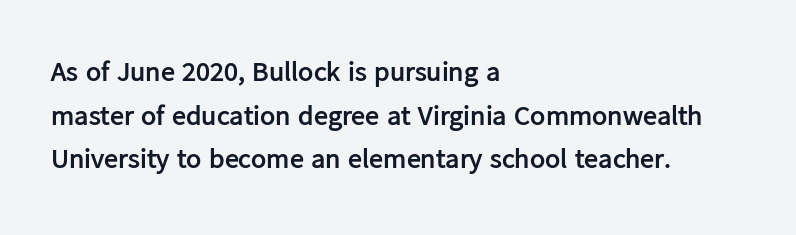
This rendering features lettering with no underline. Heavy, bold letterforms. This sample uses an upright cut, with every glyph sitting square on the baseline. These lines are composed in type without serifs.
